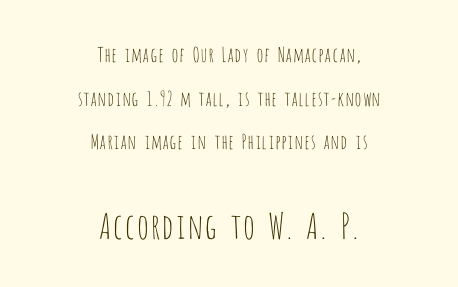
The image shows 35 px thin, condensed sans-serif type, upright; set centered, loose line spacing (2.18x), normal letter spacing, not underlined; the second (bottom) block is 1.75x larger; low stroke contrast and a large x-height.
